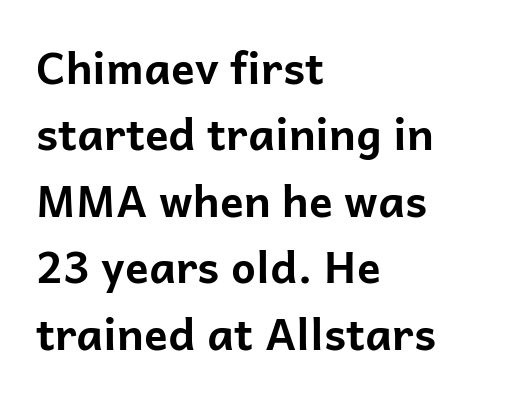
Q: Is the text bold? A: Yes.
Q: Is the text italic (slanted)? A: No, it is upright.
Q: Is the typeface a serif or a sans-serif typeface? A: Sans-serif.
Q: Is the text underlined? A: No.
Q: How is the paragraph aligned? A: Left-aligned.
Q: Is the spacing between letters normal or unusually wide? A: Normal.
Q: Is the spacing between lines tight, normal or loose? A: Normal.
Q: Width (condensed, normal, or wide)? A: Normal.
Q: Stroke contrast? A: Low.
Q: x-height? A: Medium.
Q: Monospaced? A: No.
